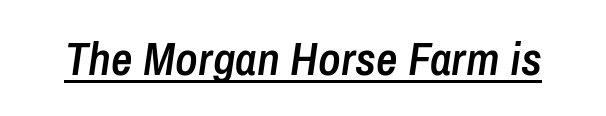
{"italic": "yes", "lean": "right", "slant_degrees": 8, "bold": "semi", "weight": "semibold", "width": "condensed", "stroke_contrast": "low", "x_height": "medium", "monospaced": "no", "underline": "yes", "letter_spacing": "normal", "letter_spacing_em": 0.0, "glyph_px": 47}
